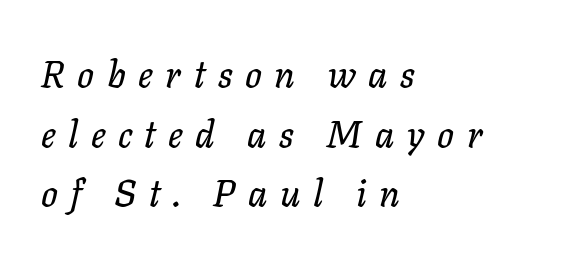
{"italic": "yes", "lean": "right", "slant_degrees": 11, "width": "normal", "stroke_contrast": "low", "x_height": "medium", "monospaced": "no", "underline": "no", "align": "left", "line_spacing": "normal", "line_spacing_ratio": 1.61, "letter_spacing": "wide", "letter_spacing_em": 0.34, "glyph_px": 37}
